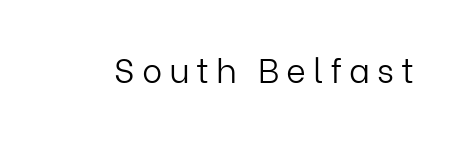
The image shows 34 px light sans-serif type, upright; set unusually wide letter spacing (+0.2 em), not underlined; low stroke contrast and a medium x-height.
